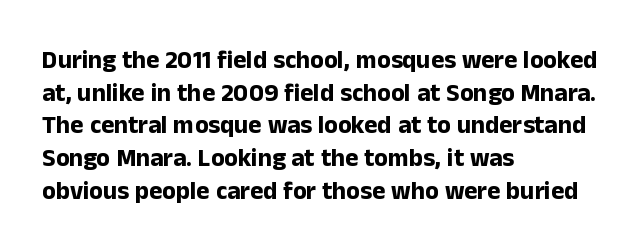
Q: Is the text bold? A: Yes.
Q: Is the text italic (slanted)? A: No, it is upright.
Q: Is the text underlined? A: No.
Q: How is the paragraph aligned? A: Left-aligned.
Q: Is the spacing between letters normal or unusually wide? A: Normal.
Q: Is the spacing between lines tight, normal or loose? A: Normal.
